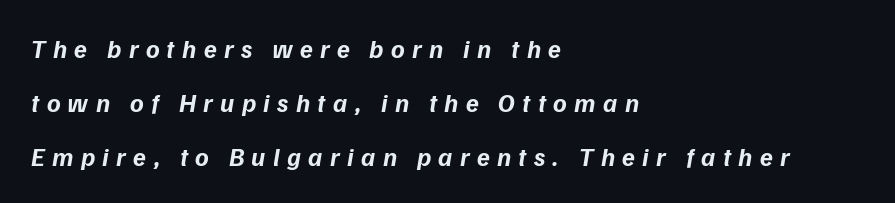
Emphasis by weight is at full strength: bold. Notice the wide empty band between every row — that's loose leading. This sample uses expanded letter spacing, leaving extra air between glyphs. The strip under each line holds only bare page. Compared with ordinary roman type, these characters are visibly tilted.
